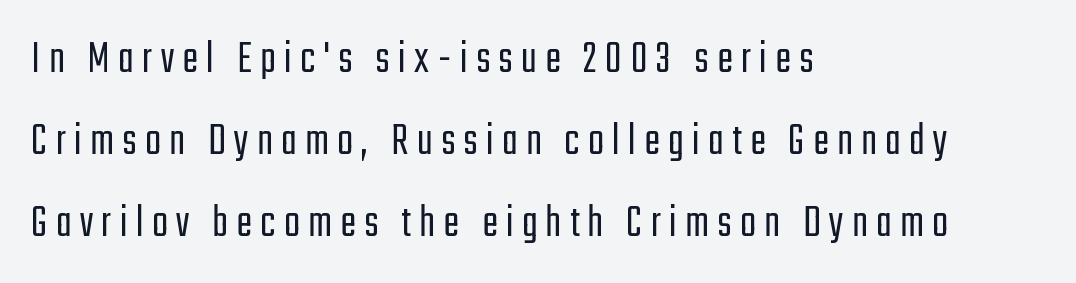
These glyphs show unthickened strokes, regular width or finer. Nothing sits at the stroke ends, so this counts as sans-serif. Line starts are locked; line ends wander. The string is rendered with underlining switched off. Here the designer chose a conventional face with non-uniform glyph widths. This sample uses an upright cut, with every glyph sitting square on the baseline.
